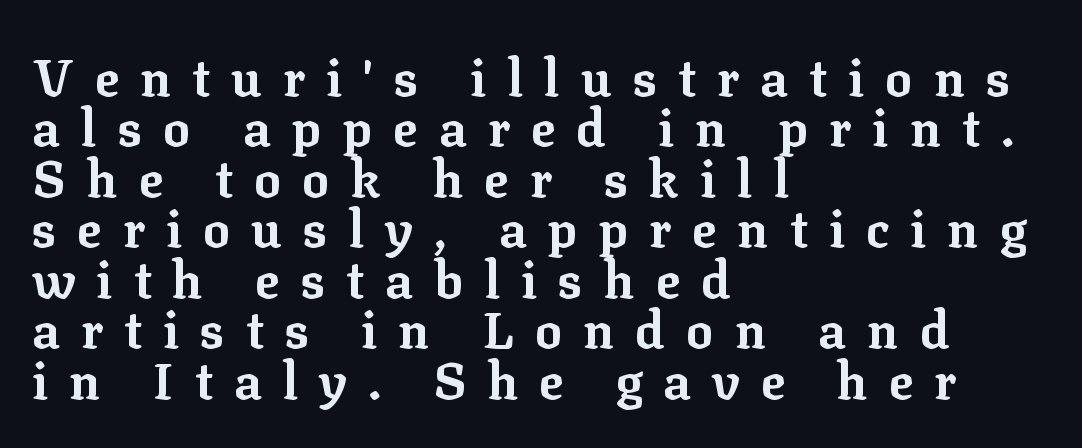
The image shows 51 px bold serif type, upright; set left-aligned, tight line spacing (0.99x), unusually wide letter spacing (+0.41 em), not underlined; low stroke contrast and a medium x-height.
